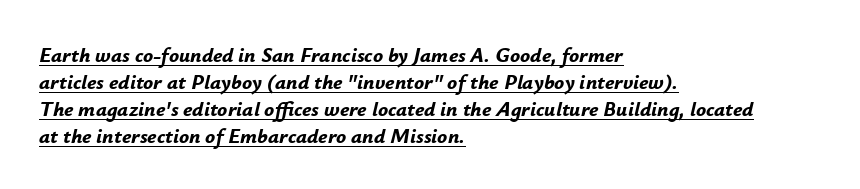
{"italic": "yes", "lean": "right", "slant_degrees": 12, "bold": "yes", "underline": "yes", "align": "left", "line_spacing": "normal", "line_spacing_ratio": 1.28, "letter_spacing": "normal", "letter_spacing_em": 0.0, "glyph_px": 21}
